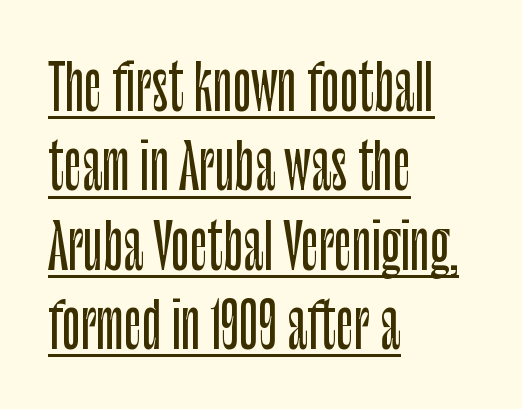
Q: Is the text italic (slanted)? A: No, it is upright.
Q: Is the typeface a serif or a sans-serif typeface? A: Sans-serif.
Q: Is the text underlined? A: Yes.
Q: How is the paragraph aligned? A: Left-aligned.
Q: Is the spacing between letters normal or unusually wide? A: Normal.
Q: Is the spacing between lines tight, normal or loose? A: Normal.
Q: Width (condensed, normal, or wide)? A: Condensed.
Q: Stroke contrast? A: Low.
Q: x-height? A: Large.
Q: Monospaced? A: No.
